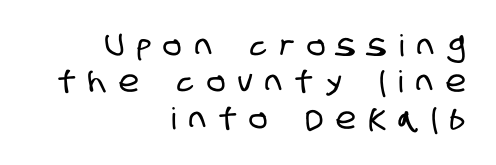
Q: Is the typeface a serif or a sans-serif typeface? A: Sans-serif.
Q: Is the text underlined? A: No.
Q: How is the paragraph aligned? A: Right-aligned.
Q: Is the spacing between letters normal or unusually wide? A: Unusually wide.
Q: Width (condensed, normal, or wide)? A: Condensed.
Q: Stroke contrast? A: Low.
Q: x-height? A: Large.
Q: Monospaced? A: No.
